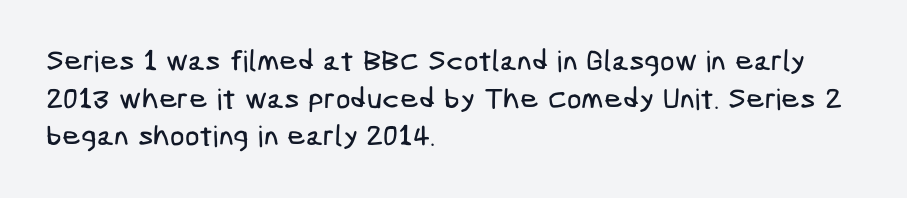
Q: Is the typeface a serif or a sans-serif typeface? A: Sans-serif.
Q: Is the text underlined? A: No.
Q: How is the paragraph aligned? A: Left-aligned.
Q: Is the spacing between letters normal or unusually wide? A: Normal.
Q: Is the spacing between lines tight, normal or loose? A: Normal.
Q: Width (condensed, normal, or wide)? A: Condensed.
Q: Stroke contrast? A: Low.
Q: x-height? A: Medium.
